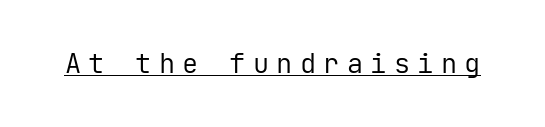
These characters rest on top of a visible drawn line. Spacing between characters has been opened up far beyond the box default. Is there any slant? The stems are plumb. Weight: in the light-to-regular range.
